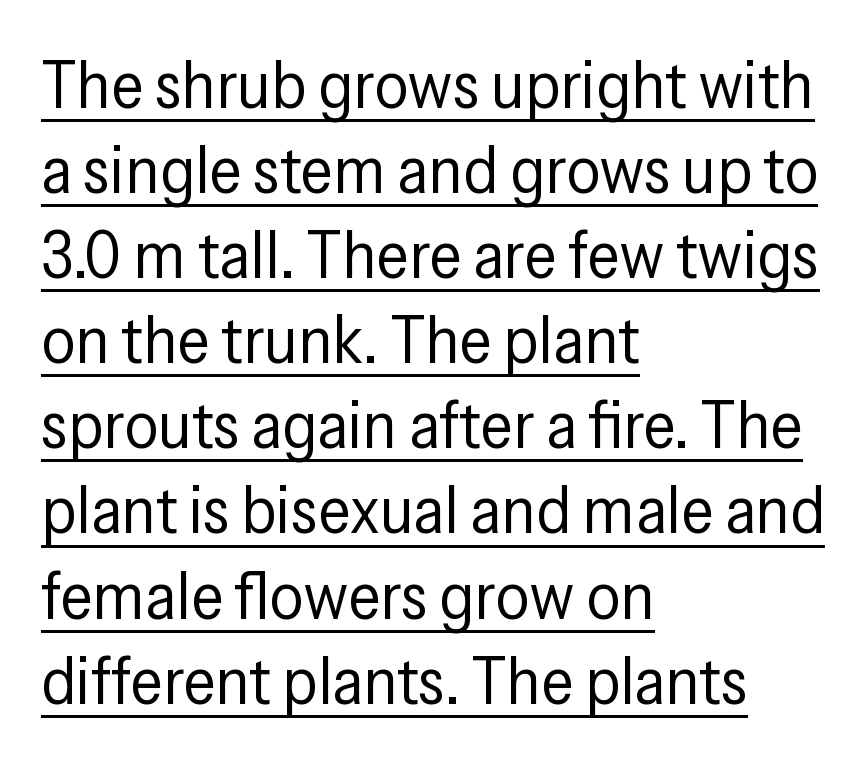
{"serif": "no", "italic": "no", "bold": "no", "weight": "regular", "width": "condensed", "stroke_contrast": "low", "x_height": "medium", "monospaced": "no", "underline": "yes", "align": "left", "line_spacing": "normal", "line_spacing_ratio": 1.27, "letter_spacing": "normal", "letter_spacing_em": 0.0, "glyph_px": 67}
